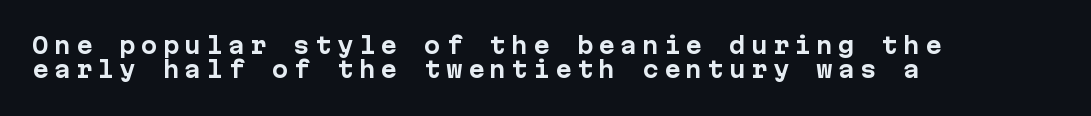
The image shows 22 px bold type, upright; set left-aligned, tight line spacing (1.11x), unusually wide letter spacing (+0.24 em), not underlined.
